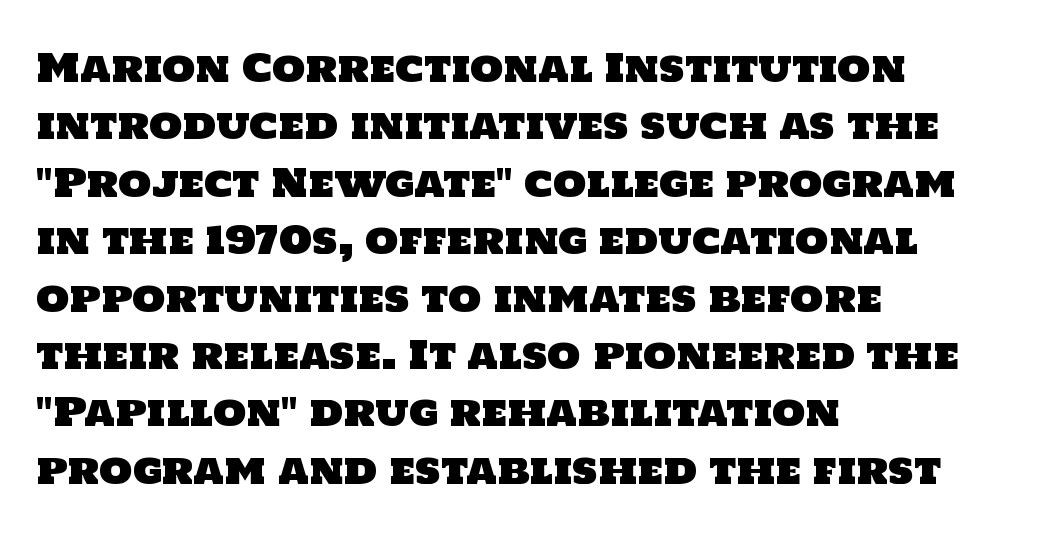
The image shows 38 px sans-serif type; set left-aligned, normal line spacing (1.51x), normal letter spacing, not underlined; low stroke contrast and a large x-height.
